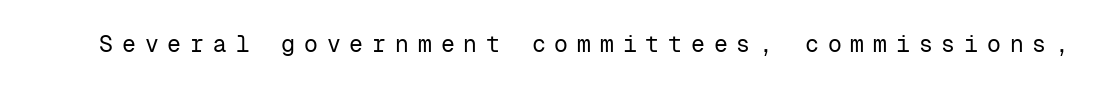
The font sits on the lighter half of the weight spectrum, regular included. Lines of text with bare space underneath. Do the letters lean? They stand straight. Display-style spreading of the glyphs; the letterfit is very open.
